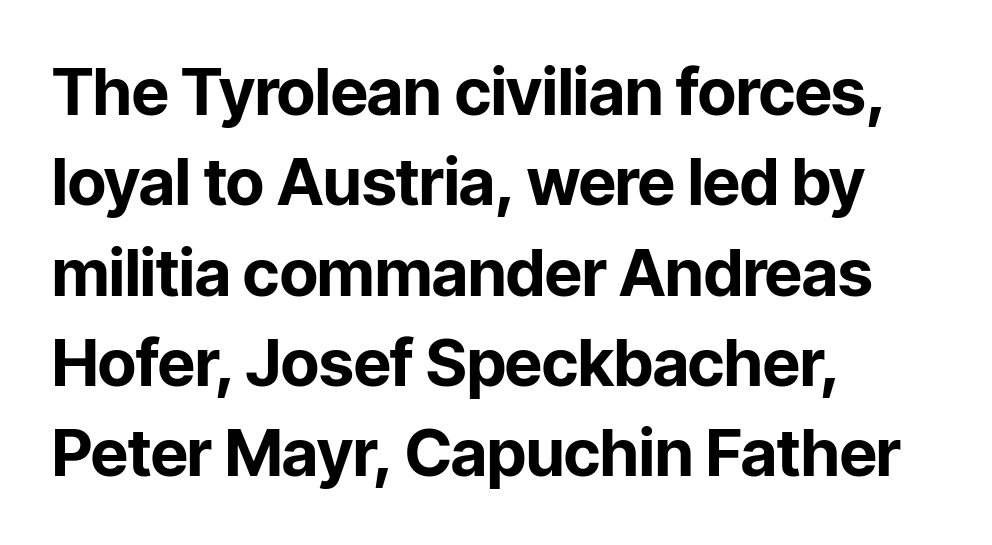
{"serif": "no", "italic": "no", "bold": "yes", "weight": "bold", "width": "normal", "stroke_contrast": "low", "x_height": "medium", "monospaced": "no", "underline": "no", "align": "left", "line_spacing": "normal", "line_spacing_ratio": 1.39, "letter_spacing": "normal", "letter_spacing_em": 0.0, "glyph_px": 65}
